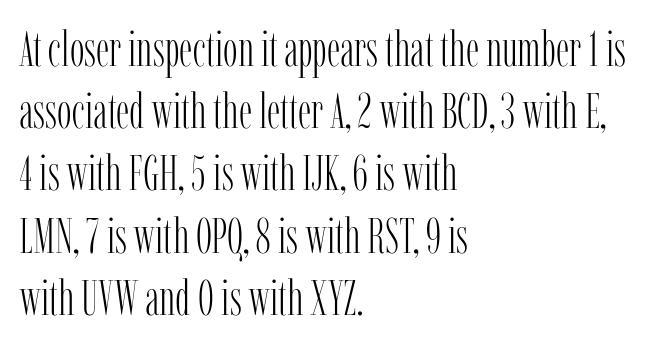
{"serif": "yes", "italic": "no", "bold": "no", "weight": "light", "width": "condensed", "stroke_contrast": "low", "x_height": "medium", "monospaced": "no", "underline": "no", "align": "left", "line_spacing": "normal", "line_spacing_ratio": 1.27, "letter_spacing": "normal", "letter_spacing_em": 0.0, "glyph_px": 49}
